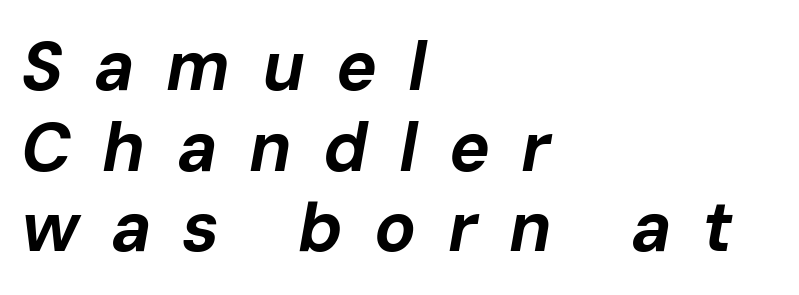
{"italic": "yes", "lean": "right", "slant_degrees": 10, "bold": "yes", "weight": "bold", "width": "normal", "stroke_contrast": "low", "x_height": "medium", "monospaced": "no", "underline": "no", "align": "left", "line_spacing_ratio": 1.17, "letter_spacing": "wide", "letter_spacing_em": 0.45, "glyph_px": 69}
